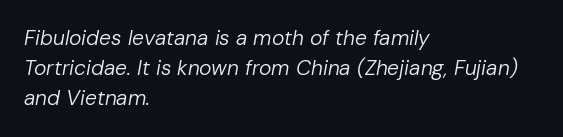
{"italic": "yes", "lean": "right", "slant_degrees": 10, "bold": "no", "underline": "no", "align": "left", "line_spacing": "normal", "line_spacing_ratio": 1.44, "letter_spacing": "normal", "letter_spacing_em": 0.0, "glyph_px": 21}
